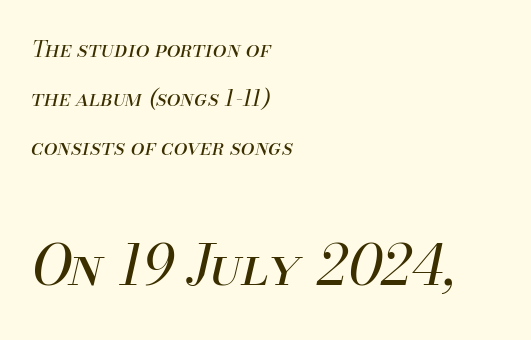
Q: Is the text bold? A: No.
Q: Is the text italic (slanted)? A: Yes, it leans right by about 13 degrees.
Q: Is the text underlined? A: No.
Q: How is the paragraph aligned? A: Left-aligned.
Q: Is the spacing between letters normal or unusually wide? A: Normal.
Q: Is the spacing between lines tight, normal or loose? A: Loose.
Q: Which block of text is set in a larger size, the first (top) or the second (bottom)? A: The second (bottom) one.
Q: Width (condensed, normal, or wide)? A: Normal.
Q: Stroke contrast? A: Medium.
Q: x-height? A: Small.
Q: Monospaced? A: No.
